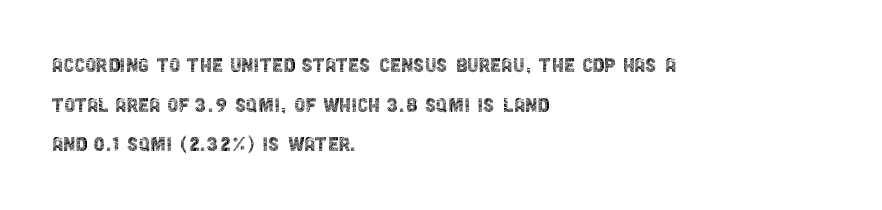
Q: Is the text bold? A: No.
Q: Is the text italic (slanted)? A: No, it is upright.
Q: Is the text underlined? A: No.
Q: How is the paragraph aligned? A: Left-aligned.
Q: Is the spacing between letters normal or unusually wide? A: Normal.
Q: Is the spacing between lines tight, normal or loose? A: Normal.
